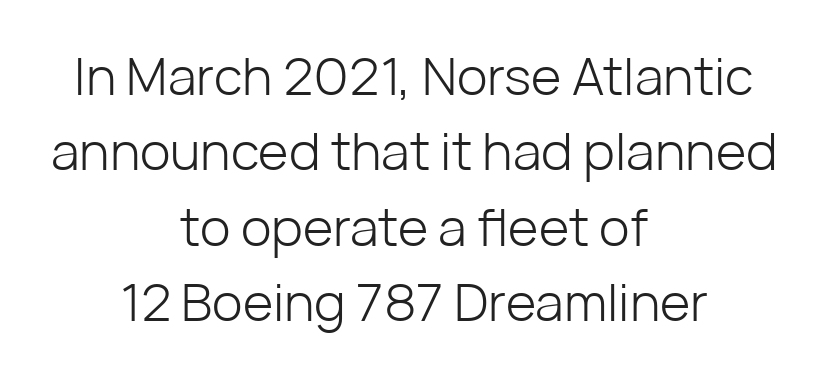
Q: Is the text bold? A: No.
Q: Is the text italic (slanted)? A: No, it is upright.
Q: Is the typeface a serif or a sans-serif typeface? A: Sans-serif.
Q: Is the text underlined? A: No.
Q: How is the paragraph aligned? A: Centered.
Q: Is the spacing between letters normal or unusually wide? A: Normal.
Q: Is the spacing between lines tight, normal or loose? A: Normal.
Q: Width (condensed, normal, or wide)? A: Normal.
Q: Stroke contrast? A: Low.
Q: x-height? A: Medium.
Q: Monospaced? A: No.
